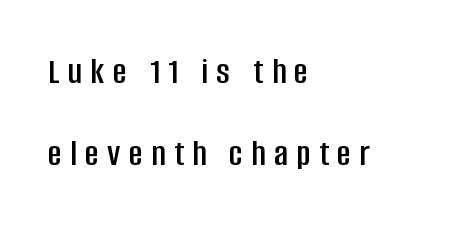
The image shows 38 px condensed sans-serif type, upright; set left-aligned, loose line spacing (2.17x), unusually wide letter spacing (+0.22 em), not underlined; low stroke contrast and a large x-height.
